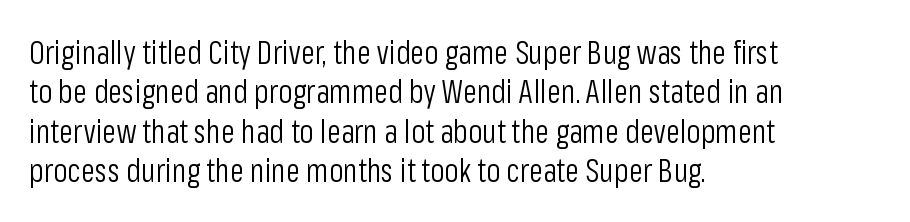
The image shows 32 px light, condensed sans-serif type, upright; set left-aligned, line spacing 1.23x, normal letter spacing, not underlined; low stroke contrast and a medium x-height.
